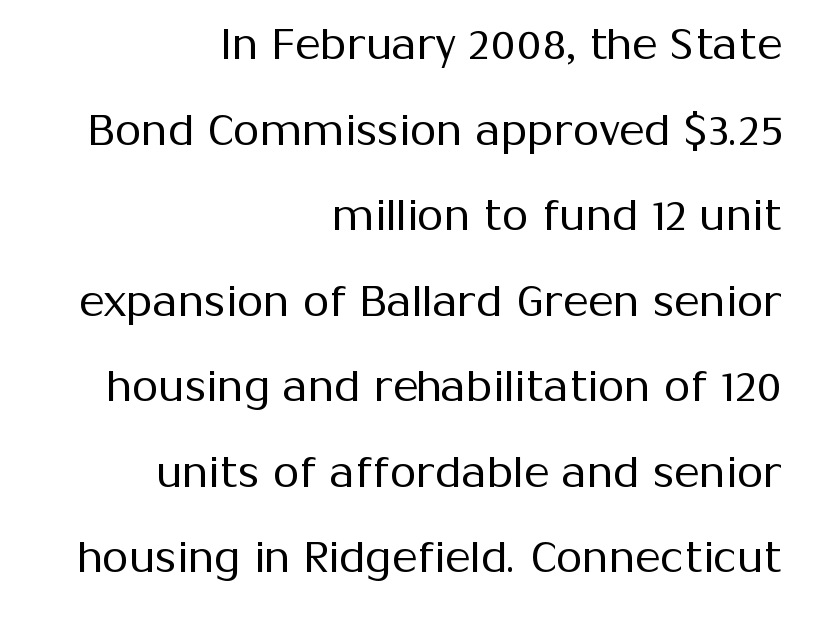
This sample is right-justified, so line beginnings fall wherever the words allow. Beneath every word, the page is bare. Reading down the column, the eye jumps a long way to each next line. No feet cap the strokes, marking this as sans-serif type. Words appear dense and cohesive because spacing is normal. Character widths vary here, with narrow letters taking less room than wide ones.
